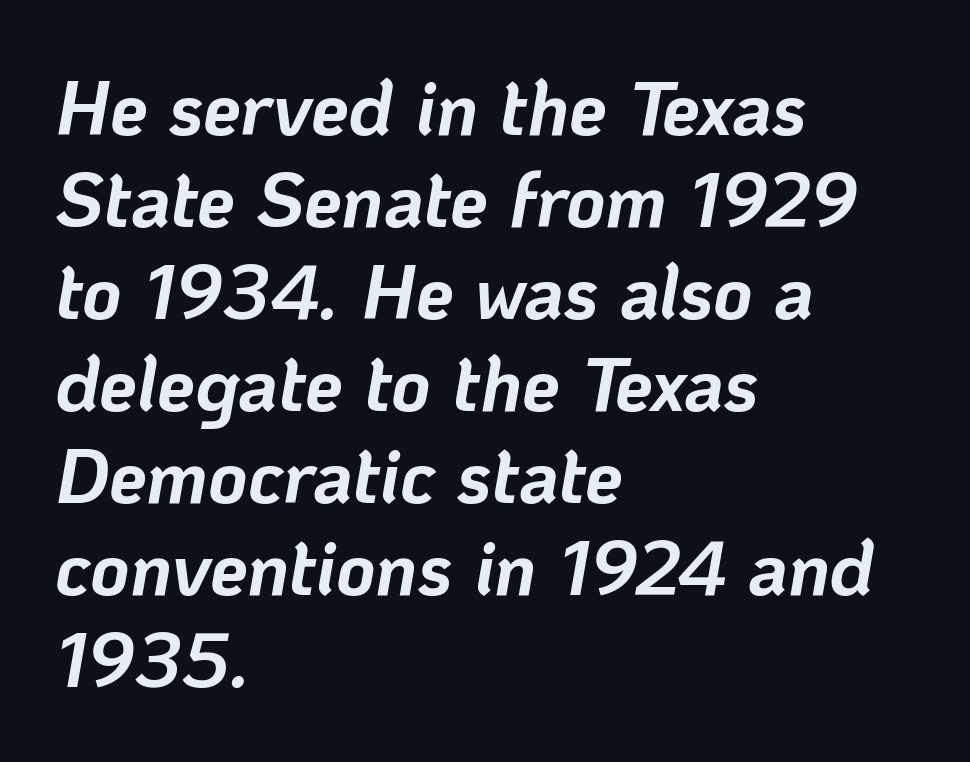
{"italic": "yes", "lean": "right", "slant_degrees": 10, "bold": "yes", "weight": "bold", "width": "normal", "stroke_contrast": "low", "x_height": "medium", "monospaced": "no", "underline": "no", "align": "left", "line_spacing_ratio": 1.21, "letter_spacing": "normal", "letter_spacing_em": 0.0, "glyph_px": 76}
